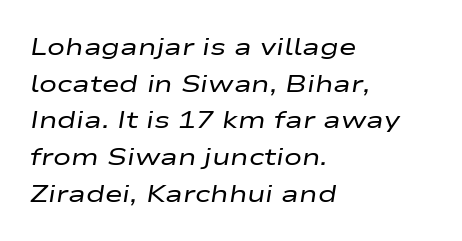
The image shows 24 px text type, italic (leaning right); set left-aligned, normal line spacing (1.53x), normal letter spacing, not underlined.
